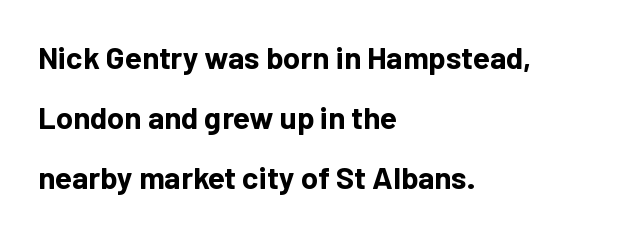
The image shows 31 px bold sans-serif type, upright; set left-aligned, loose line spacing (1.93x), normal letter spacing, not underlined; low stroke contrast and a medium x-height.
